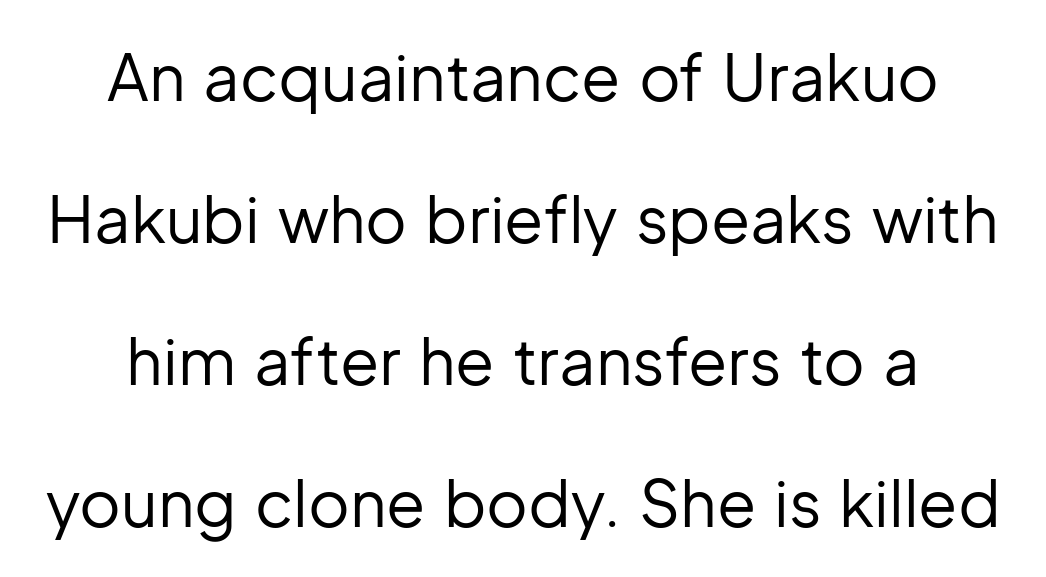
{"serif": "no", "italic": "no", "bold": "no", "weight": "regular", "width": "normal", "stroke_contrast": "low", "x_height": "medium", "monospaced": "no", "underline": "no", "line_spacing": "loose", "line_spacing_ratio": 2.22, "letter_spacing": "normal", "letter_spacing_em": 0.0, "glyph_px": 64}
